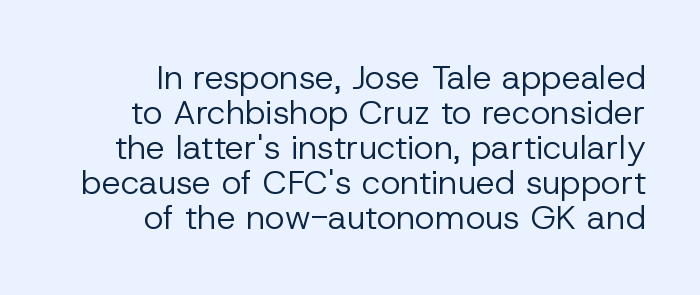
The image shows 34 px regular-weight sans-serif type, upright; set right-aligned, tight line spacing (1.03x), normal letter spacing, not underlined; low stroke contrast and a medium x-height.
